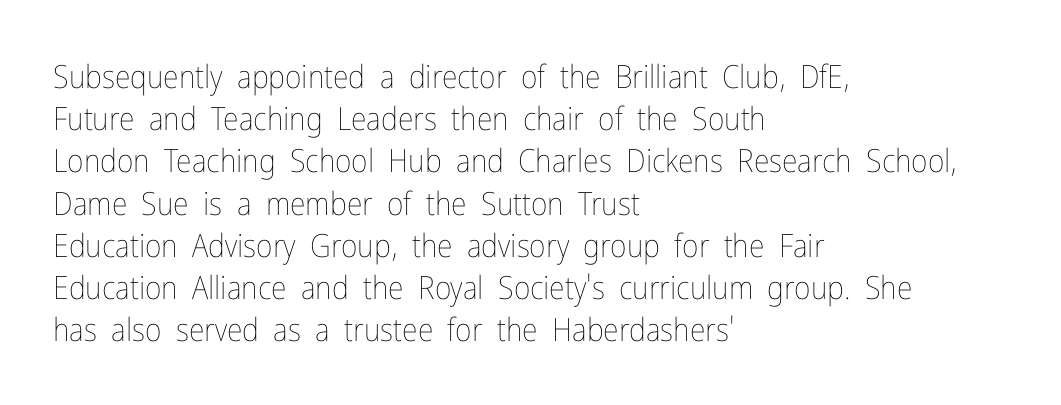
Descenders hang freely into open space. Nothing unusual about the tracking: characters are spaced as the font intends. Character widths vary here, with narrow letters taking less room than wide ones. The paragraph has a hard left edge and a soft right edge. The passage shown stacks its lines at a standard gap. Every stem runs plumb, perpendicular to the baseline.
